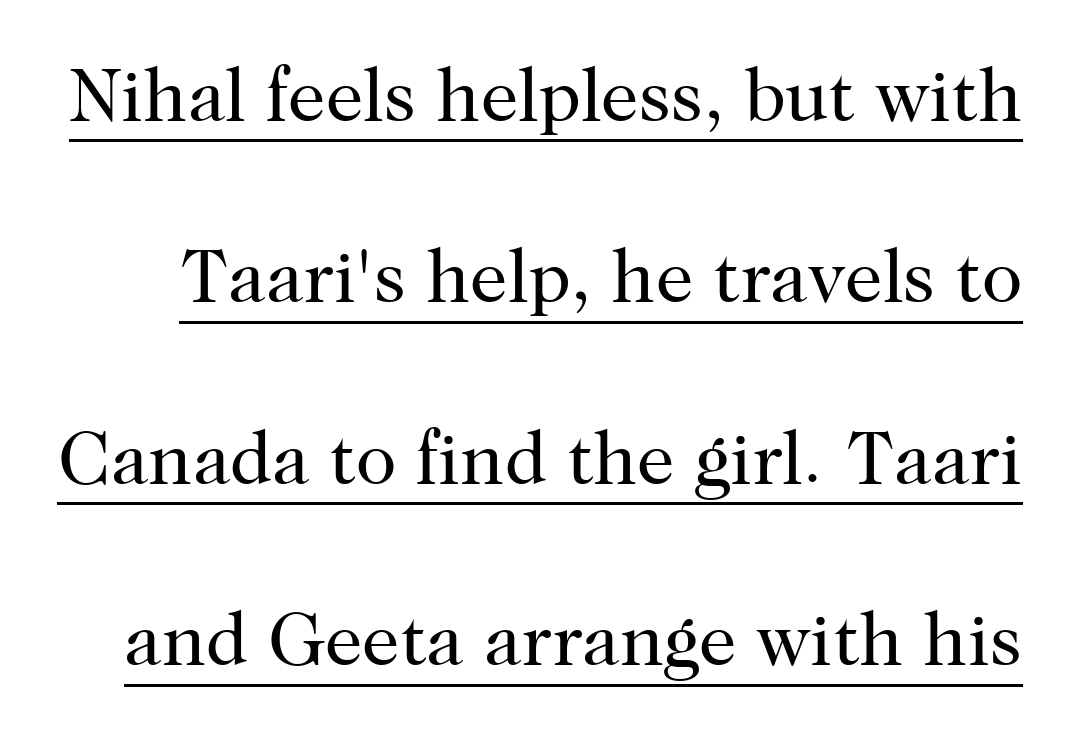
Character widths vary here, with narrow letters taking less room than wide ones. Quick note: interline space is abundant. Bold? No — there's no thickening of the strokes. This rendering leaves character spacing at its baseline value. Ascenders rise straight up at ninety degrees.
